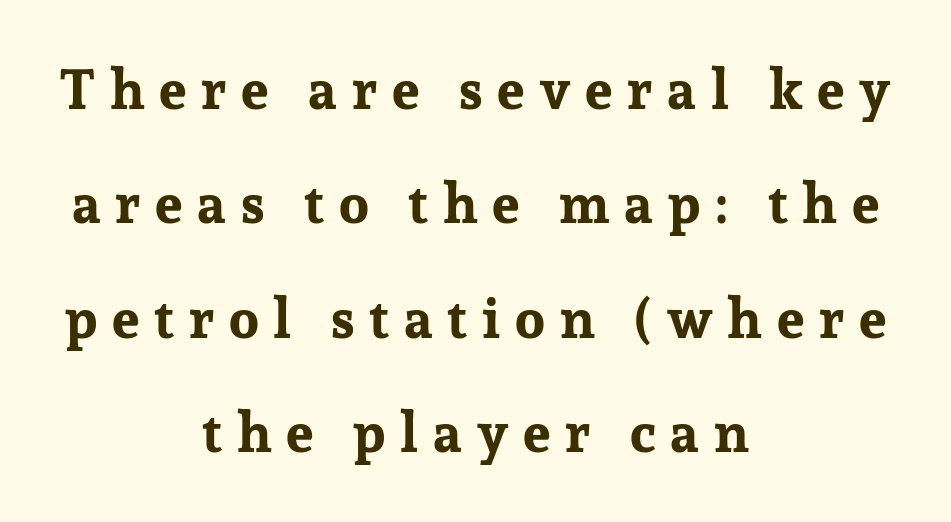
Q: Is the text bold? A: Yes.
Q: Is the text italic (slanted)? A: No, it is upright.
Q: Is the typeface a serif or a sans-serif typeface? A: Serif.
Q: Is the text underlined? A: No.
Q: How is the paragraph aligned? A: Centered.
Q: Is the spacing between letters normal or unusually wide? A: Unusually wide.
Q: Is the spacing between lines tight, normal or loose? A: Loose.
Q: Width (condensed, normal, or wide)? A: Normal.
Q: Stroke contrast? A: Low.
Q: x-height? A: Medium.
Q: Monospaced? A: No.
